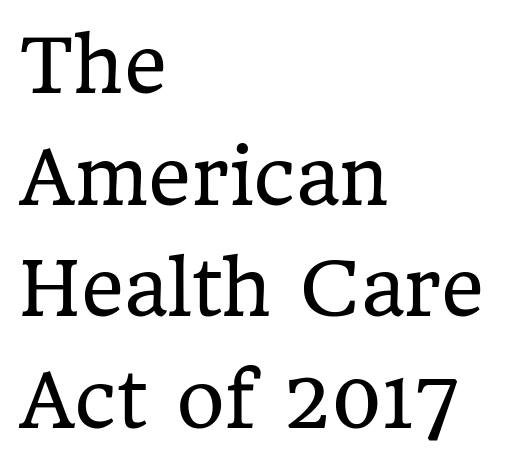
The text was rendered using a seriffed face with decorative stroke endings. Lines of text with bare space underneath. If you drew a line through each stem, it would be perfectly vertical. What's the leading like? Ordinary, nothing unusual.
